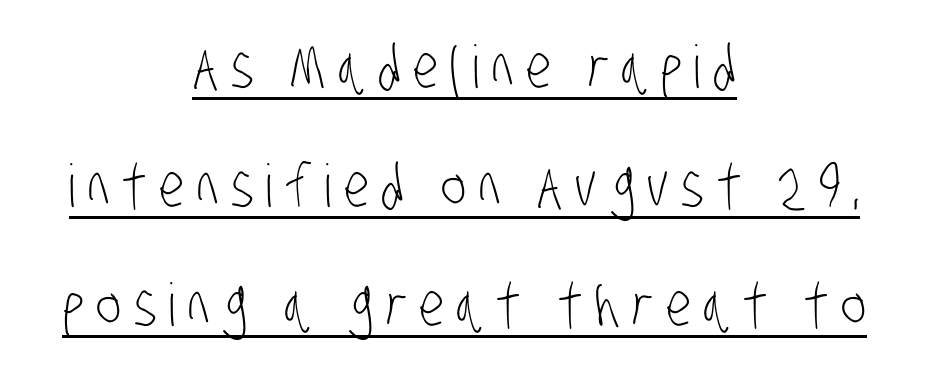
Q: Is the text bold? A: No.
Q: Is the typeface a serif or a sans-serif typeface? A: Sans-serif.
Q: Is the text underlined? A: Yes.
Q: How is the paragraph aligned? A: Centered.
Q: Is the spacing between letters normal or unusually wide? A: Unusually wide.
Q: Is the spacing between lines tight, normal or loose? A: Loose.
Q: Width (condensed, normal, or wide)? A: Condensed.
Q: Stroke contrast? A: Low.
Q: x-height? A: Large.
Q: Monospaced? A: No.
